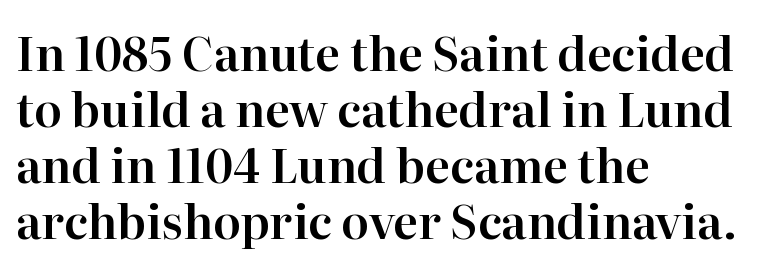
The image shows 46 px serif type, upright; set left-aligned, line spacing 1.22x, normal letter spacing, not underlined; high stroke contrast and a medium x-height.
